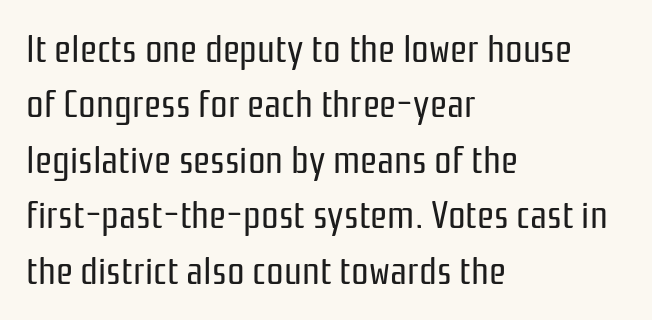
{"serif": "no", "italic": "no", "bold": "no", "weight": "regular", "width": "condensed", "stroke_contrast": "low", "x_height": "medium", "monospaced": "no", "underline": "no", "align": "left", "line_spacing": "normal", "line_spacing_ratio": 1.42, "letter_spacing": "normal", "letter_spacing_em": 0.0, "glyph_px": 39}
